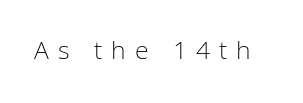
The image shows 25 px text type, upright; set unusually wide letter spacing (+0.35 em), not underlined.
